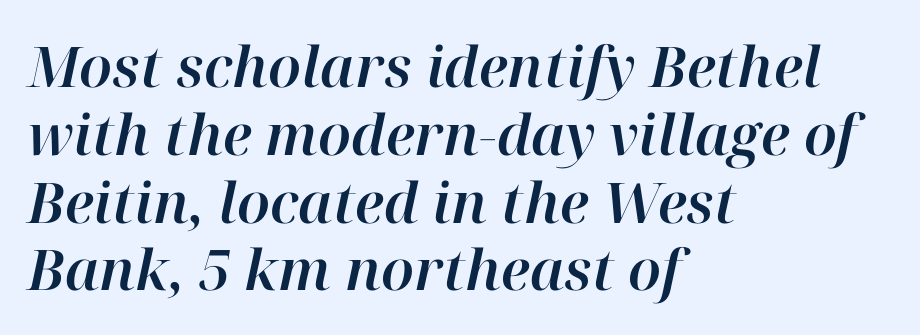
Does the lettering tilt? It does — this is italic. Line beginnings align vertically; line endings do not. Compared with typical body copy, the letter spacing here is the same. The rendering uses natural spacing where letterforms have individual widths. Lines of text with bare space underneath.
